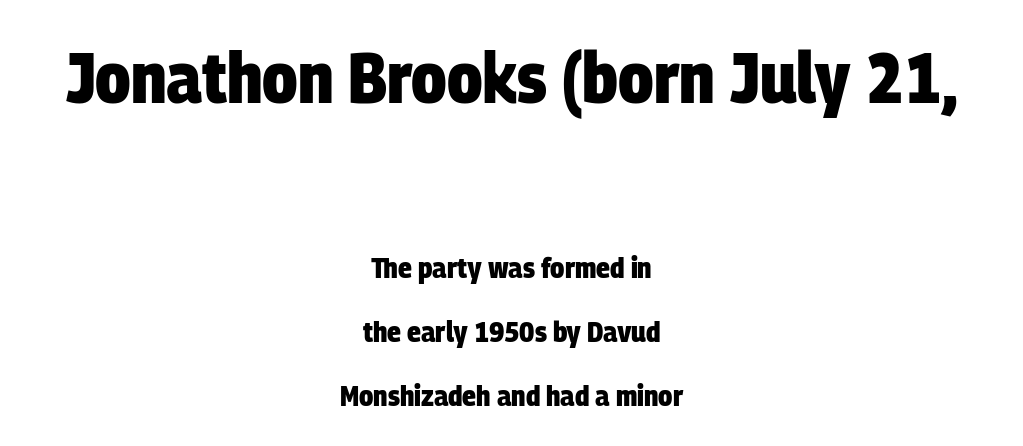
Q: Is the text bold? A: Yes.
Q: Is the typeface a serif or a sans-serif typeface? A: Sans-serif.
Q: Is the text underlined? A: No.
Q: How is the paragraph aligned? A: Centered.
Q: Is the spacing between letters normal or unusually wide? A: Normal.
Q: Is the spacing between lines tight, normal or loose? A: Loose.
Q: Which block of text is set in a larger size, the first (top) or the second (bottom)? A: The first (top) one.
Q: Width (condensed, normal, or wide)? A: Condensed.
Q: Stroke contrast? A: Low.
Q: x-height? A: Large.
Q: Monospaced? A: No.
